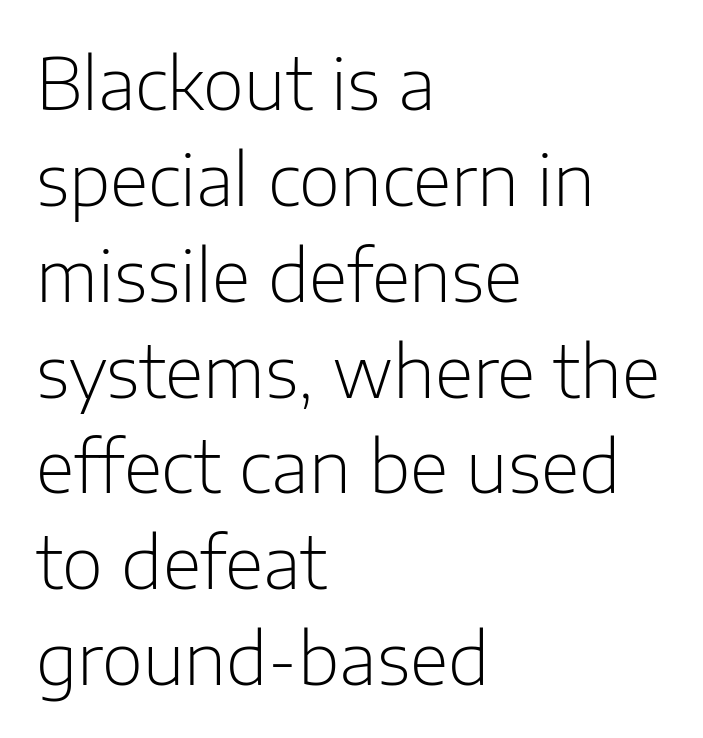
Honestly, the letter spacing is just normal — you wouldn't notice it. The font's upright variant was chosen for this text. Proportional: the letters do not fall into vertical columns. A light-to-regular cut is what we see here. Anything drawn beneath the words? Only blank space. Regular leading.
